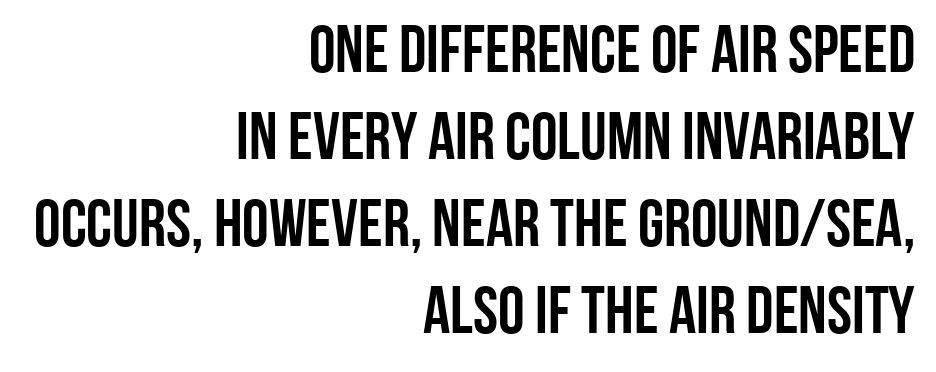
{"serif": "no", "italic": "no", "width": "condensed", "stroke_contrast": "low", "x_height": "large", "monospaced": "no", "underline": "no", "align": "right", "line_spacing": "normal", "line_spacing_ratio": 1.3, "letter_spacing": "normal", "letter_spacing_em": 0.0, "glyph_px": 67}
